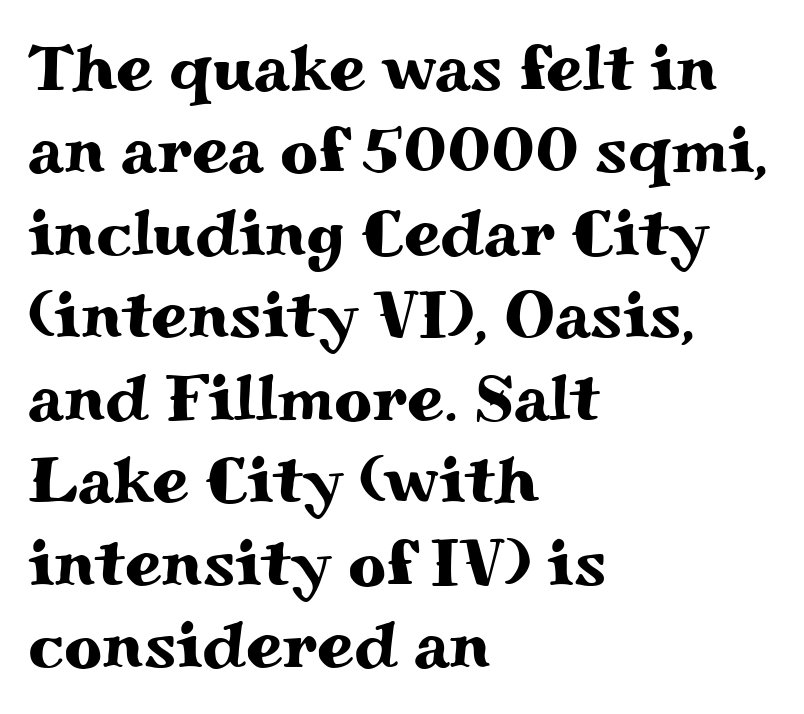
Stroke terminals: seriffed. The letters advance in unequal steps, a hallmark of proportional type. Check under the words: just untouched page. No italicization has been applied; the sample stays upright. Students, observe: this is what conventionally led text looks like. Left-aligned paragraph, ragged on the right.
